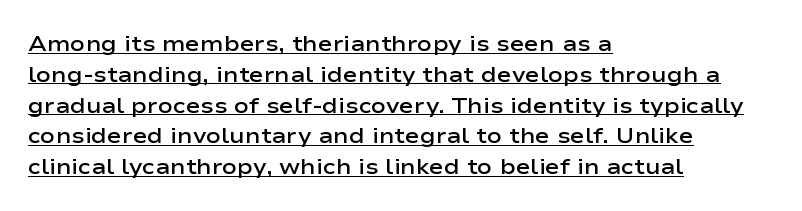
Tracking here is standard; glyphs follow each other at the usual distance. Like a heading marked for emphasis, these lines bear an underscore. The typography opts for an upright posture over an oblique one. As a designer I'd log this as weight 600, semibold. The rag falls on the right side of this text block.
